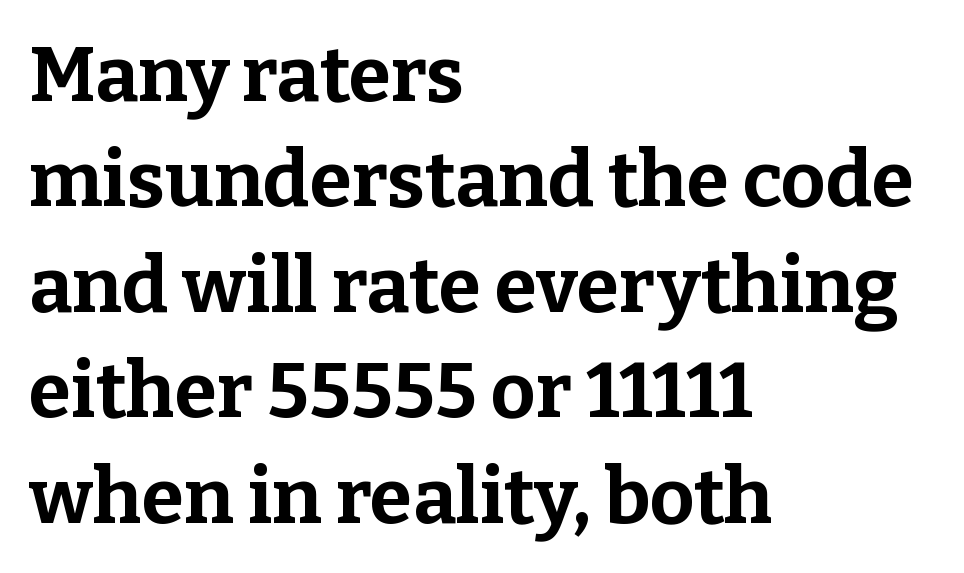
The image shows 77 px bold serif type, upright; set left-aligned, normal line spacing (1.37x), normal letter spacing, not underlined; low stroke contrast and a medium x-height.
